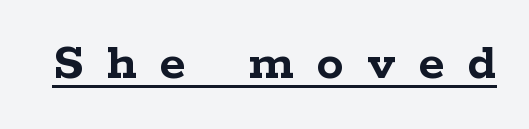
Look at the stroke-to-counter ratio: heavy, a bold. In designer terms, the underline attribute is active on this setting. The type family on display is of the serif kind. You can tell it's not italic because the verticals are truly vertical.
